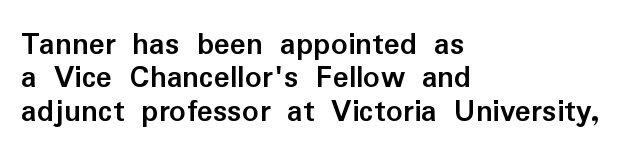
A typesetter would call this proportional, since set widths differ per character. The lines are quadded left. Grotesque or geometric, the face here clearly has no serifs. Descenders hang freely into open space. Rendered with straight, roman letterforms. Whoever set this chose condensed vertical rhythm over breathing room.
